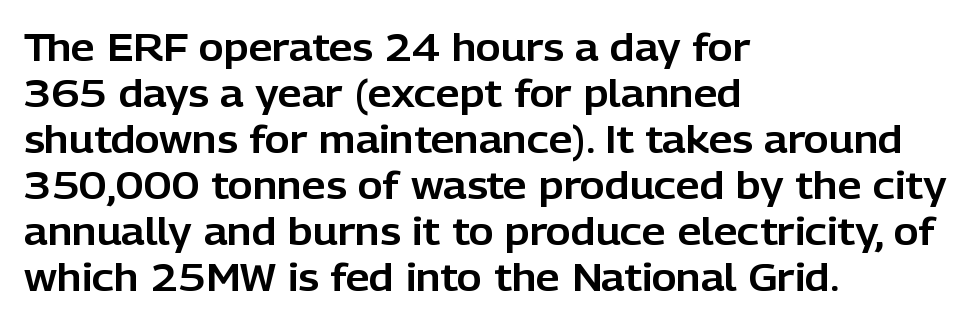
Q: Is the text italic (slanted)? A: No, it is upright.
Q: Is the typeface a serif or a sans-serif typeface? A: Sans-serif.
Q: Is the text underlined? A: No.
Q: How is the paragraph aligned? A: Left-aligned.
Q: Is the spacing between letters normal or unusually wide? A: Normal.
Q: Width (condensed, normal, or wide)? A: Normal.
Q: Stroke contrast? A: Low.
Q: x-height? A: Medium.
Q: Monospaced? A: No.
